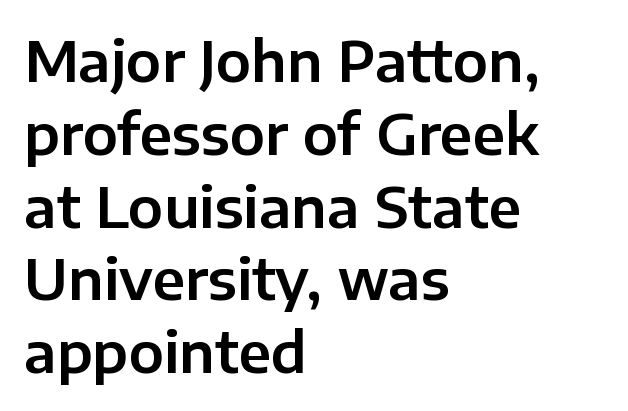
{"serif": "no", "italic": "no", "width": "normal", "stroke_contrast": "low", "x_height": "medium", "monospaced": "no", "underline": "no", "align": "left", "line_spacing": "normal", "line_spacing_ratio": 1.3, "letter_spacing": "normal", "letter_spacing_em": 0.0, "glyph_px": 56}
